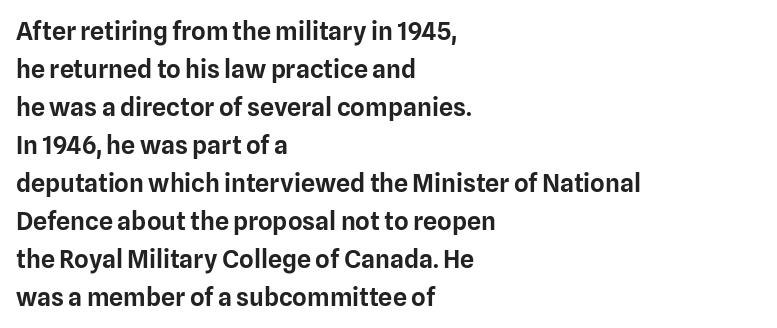
Q: Is the text italic (slanted)? A: No, it is upright.
Q: Is the text underlined? A: No.
Q: How is the paragraph aligned? A: Left-aligned.
Q: Is the spacing between letters normal or unusually wide? A: Normal.
Q: Is the spacing between lines tight, normal or loose? A: Normal.
